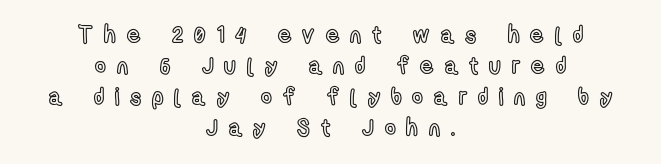
Q: Is the text italic (slanted)? A: No, it is upright.
Q: Is the text underlined? A: No.
Q: How is the paragraph aligned? A: Centered.
Q: Is the spacing between letters normal or unusually wide? A: Unusually wide.
Q: Is the spacing between lines tight, normal or loose? A: Normal.
